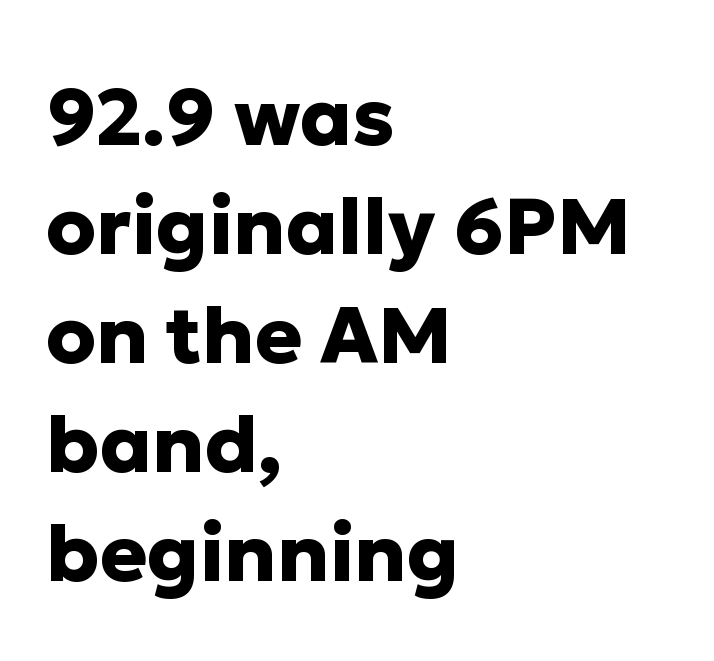
The image shows 79 px heavy sans-serif type, upright; set left-aligned, normal line spacing (1.38x), normal letter spacing, not underlined; low stroke contrast and a medium x-height.
